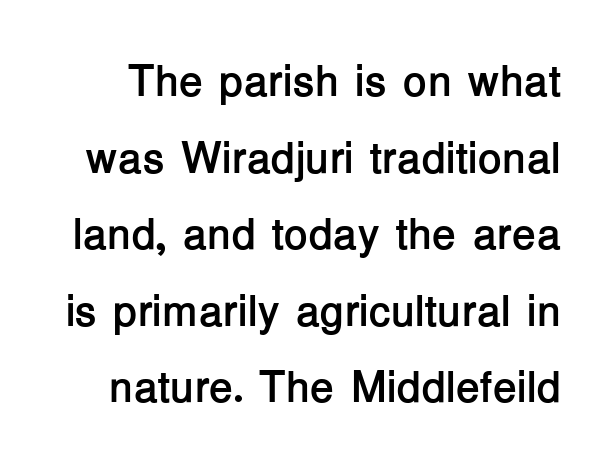
The image shows 44 px semibold sans-serif type, upright; set line spacing 1.74x, normal letter spacing, not underlined; low stroke contrast and a medium x-height.
